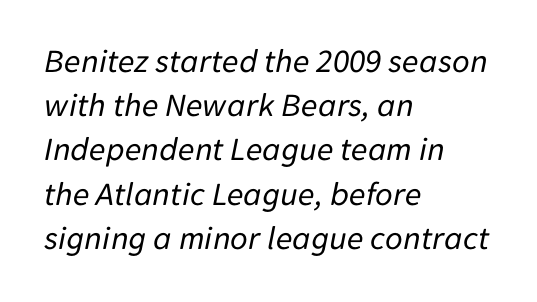
Q: Is the text bold? A: No.
Q: Is the text italic (slanted)? A: Yes, it leans right by about 11 degrees.
Q: Is the text underlined? A: No.
Q: How is the paragraph aligned? A: Left-aligned.
Q: Is the spacing between letters normal or unusually wide? A: Normal.
Q: Is the spacing between lines tight, normal or loose? A: Normal.
Q: Width (condensed, normal, or wide)? A: Normal.
Q: Stroke contrast? A: Low.
Q: x-height? A: Medium.
Q: Monospaced? A: No.
